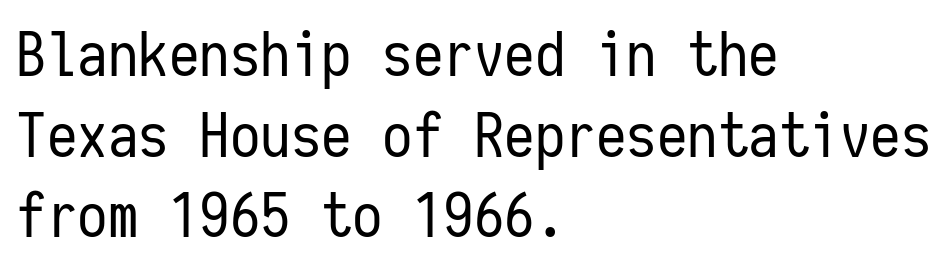
Q: Is the text bold? A: No.
Q: Is the text italic (slanted)? A: No, it is upright.
Q: Is the typeface a serif or a sans-serif typeface? A: Sans-serif.
Q: Is the text underlined? A: No.
Q: How is the paragraph aligned? A: Left-aligned.
Q: Is the spacing between letters normal or unusually wide? A: Normal.
Q: Is the spacing between lines tight, normal or loose? A: Normal.
Q: Width (condensed, normal, or wide)? A: Condensed.
Q: Stroke contrast? A: Low.
Q: x-height? A: Medium.
Q: Monospaced? A: Yes.
